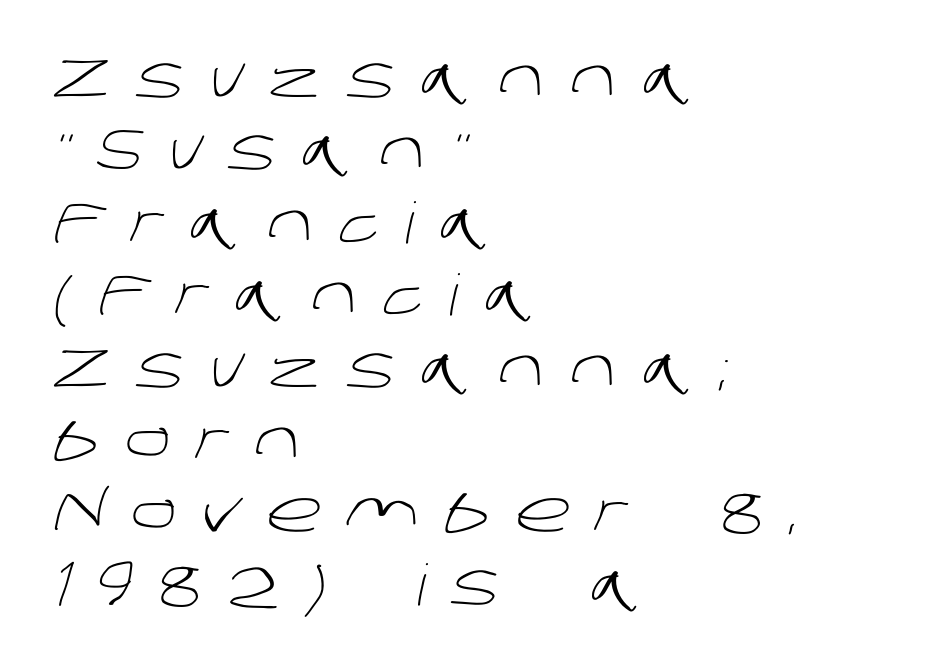
Characters follow at a spacing far wider than the type designer built in. Successive baselines arrive at the customary interval. Descender tails drop into unmarked territory. Letters have the restrained weight of plain body copy at most. This sample is left-justified, so line endings fall wherever the words run out.
